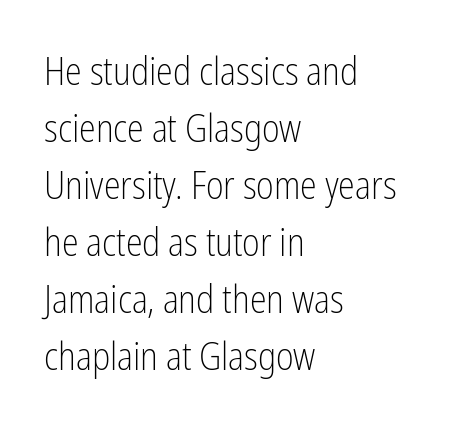
The image shows 38 px light, condensed sans-serif type, upright; set left-aligned, normal line spacing (1.5x), normal letter spacing, not underlined; low stroke contrast and a medium x-height.
